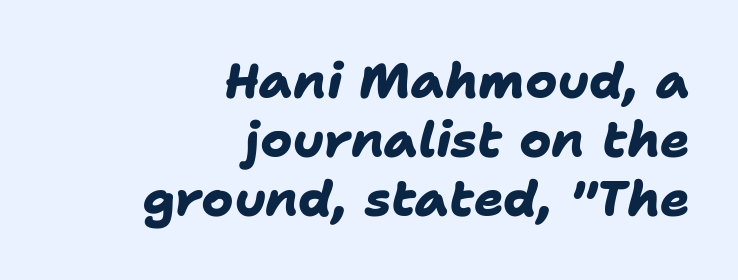
{"serif": "no", "bold": "yes", "weight": "heavy", "width": "normal", "stroke_contrast": "low", "x_height": "medium", "monospaced": "no", "underline": "no", "align": "right", "line_spacing_ratio": 1.2, "letter_spacing": "normal", "letter_spacing_em": 0.0, "glyph_px": 49}
